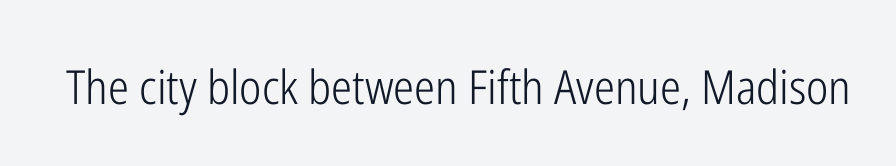
The image shows 47 px light, condensed sans-serif type, upright; set normal letter spacing, not underlined; low stroke contrast and a medium x-height.
